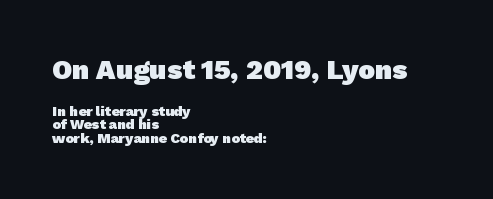
Q: Is the text bold? A: Yes.
Q: Is the typeface a serif or a sans-serif typeface? A: Sans-serif.
Q: Is the text underlined? A: No.
Q: How is the paragraph aligned? A: Left-aligned.
Q: Is the spacing between letters normal or unusually wide? A: Normal.
Q: Is the spacing between lines tight, normal or loose? A: Tight.
Q: Which block of text is set in a larger size, the first (top) or the second (bottom)? A: The first (top) one.
Q: Width (condensed, normal, or wide)? A: Normal.
Q: Stroke contrast? A: Low.
Q: x-height? A: Medium.
Q: Monospaced? A: No.
